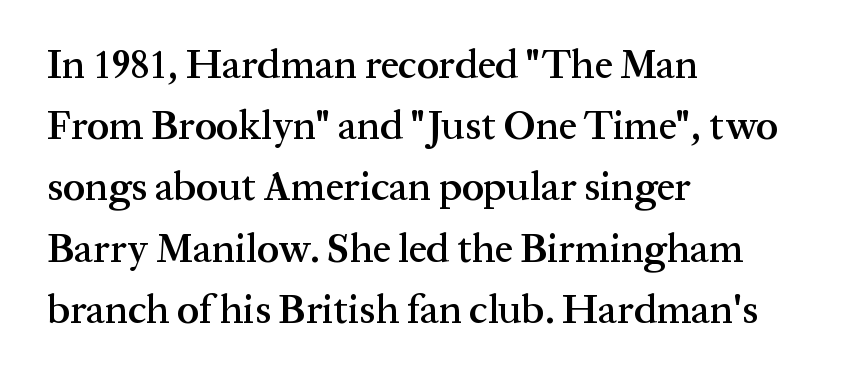
The image shows 40 px semibold serif type, upright; set left-aligned, normal line spacing (1.53x), normal letter spacing, not underlined; medium stroke contrast and a medium x-height.
